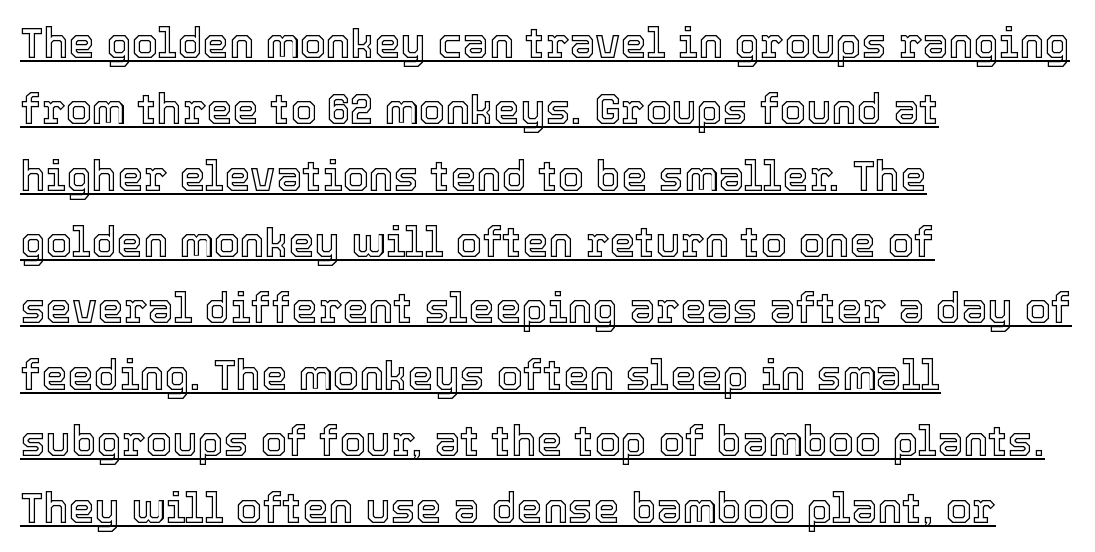
Q: Is the text italic (slanted)? A: No, it is upright.
Q: Is the text underlined? A: Yes.
Q: How is the paragraph aligned? A: Left-aligned.
Q: Is the spacing between letters normal or unusually wide? A: Normal.
Q: Is the spacing between lines tight, normal or loose? A: Normal.
Q: Width (condensed, normal, or wide)? A: Normal.
Q: x-height? A: Medium.
Q: Monospaced? A: No.
